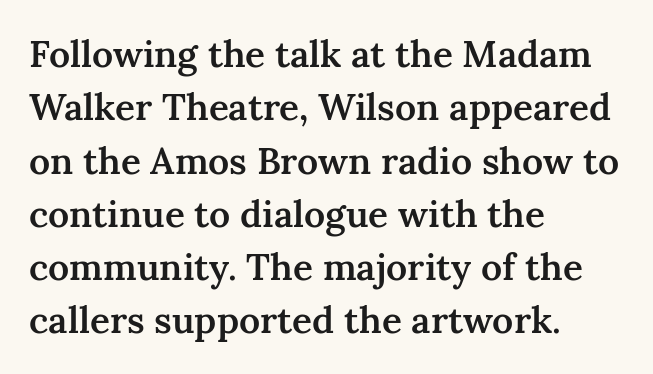
The image shows 37 px semibold serif type, upright; set left-aligned, normal line spacing (1.44x), normal letter spacing, not underlined; medium stroke contrast and a medium x-height.
